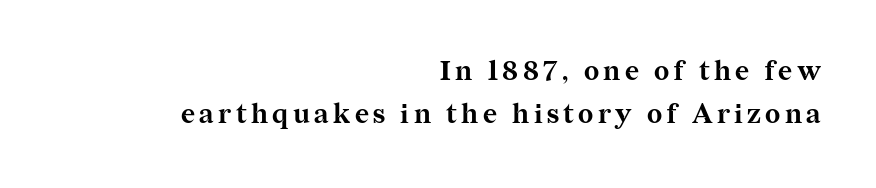
The image shows 27 px bold type, upright; set right-aligned, normal line spacing (1.6x), not underlined.
